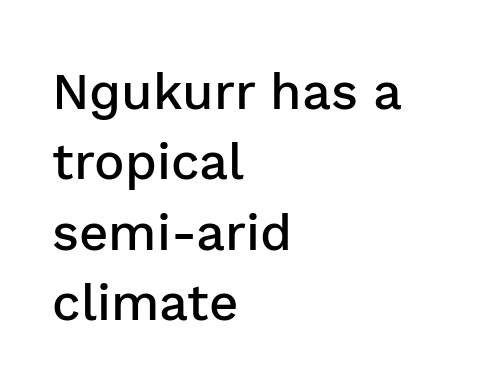
Q: Is the text bold? A: Semi-bold.
Q: Is the text italic (slanted)? A: No, it is upright.
Q: Is the typeface a serif or a sans-serif typeface? A: Sans-serif.
Q: Is the text underlined? A: No.
Q: How is the paragraph aligned? A: Left-aligned.
Q: Is the spacing between letters normal or unusually wide? A: Normal.
Q: Is the spacing between lines tight, normal or loose? A: Normal.
Q: Width (condensed, normal, or wide)? A: Normal.
Q: Stroke contrast? A: Low.
Q: x-height? A: Medium.
Q: Monospaced? A: No.
